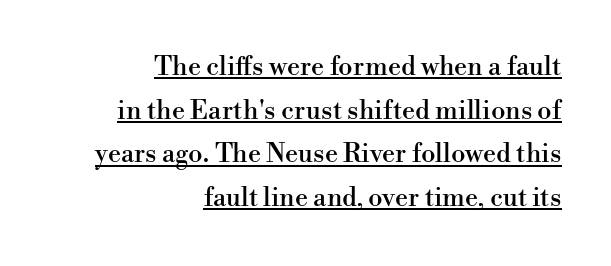
Q: Is the text italic (slanted)? A: No, it is upright.
Q: Is the text underlined? A: Yes.
Q: How is the paragraph aligned? A: Right-aligned.
Q: Is the spacing between letters normal or unusually wide? A: Normal.
Q: Is the spacing between lines tight, normal or loose? A: Normal.
